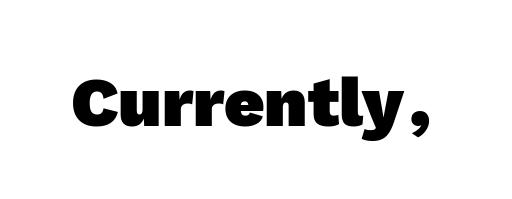
{"serif": "no", "bold": "yes", "weight": "heavy", "width": "normal", "x_height": "medium", "monospaced": "no", "underline": "no", "letter_spacing": "normal", "letter_spacing_em": 0.0, "glyph_px": 70}
